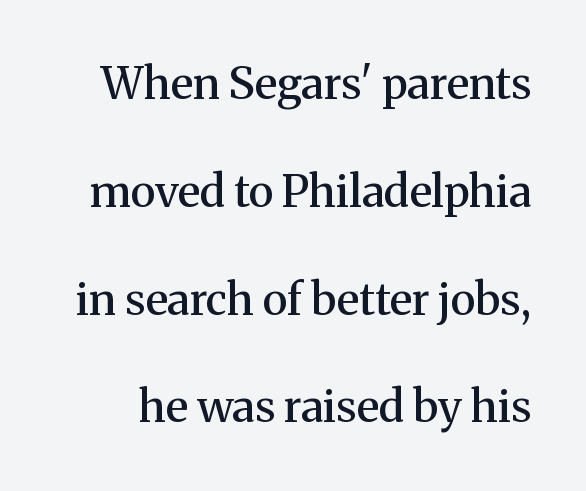
The passage shown has conventional tracking throughout. Semibold letterforms, between regular and bold. A typesetter would label this face a serif. Designer's note — italics off, roman on.
